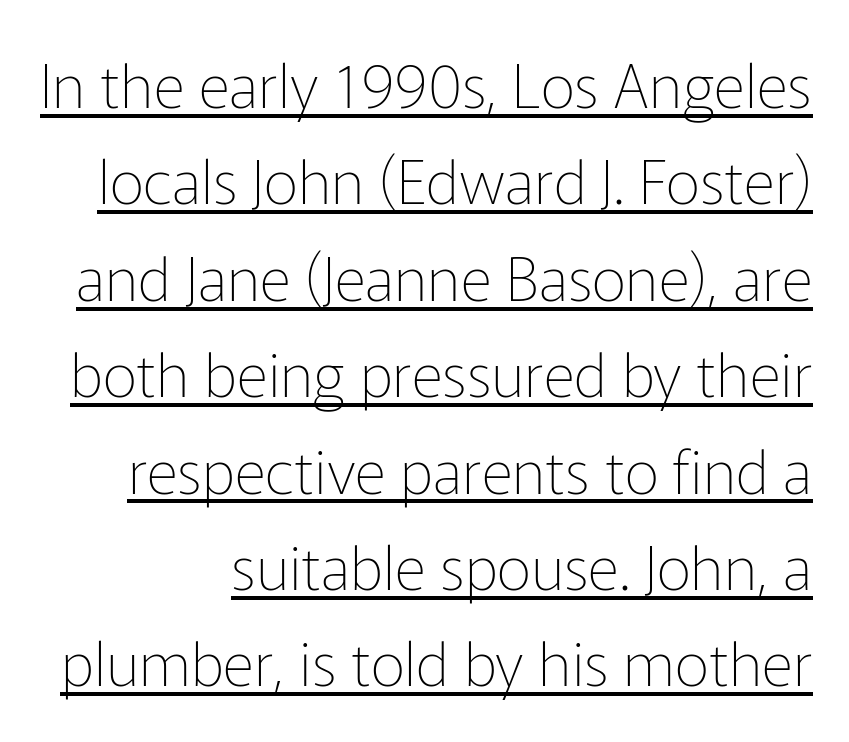
Q: Is the text bold? A: No.
Q: Is the text italic (slanted)? A: No, it is upright.
Q: Is the typeface a serif or a sans-serif typeface? A: Sans-serif.
Q: Is the text underlined? A: Yes.
Q: Is the spacing between letters normal or unusually wide? A: Normal.
Q: Is the spacing between lines tight, normal or loose? A: Normal.
Q: Width (condensed, normal, or wide)? A: Normal.
Q: Stroke contrast? A: Low.
Q: x-height? A: Medium.
Q: Monospaced? A: No.
